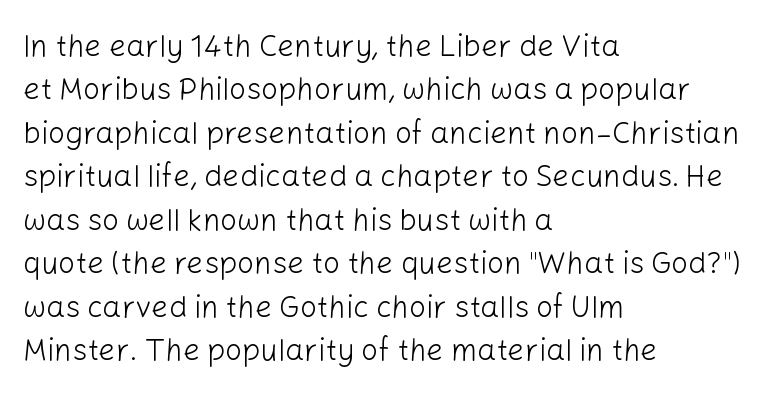
Q: Is the text bold? A: No.
Q: Is the text italic (slanted)? A: No, it is upright.
Q: Is the typeface a serif or a sans-serif typeface? A: Sans-serif.
Q: Is the text underlined? A: No.
Q: How is the paragraph aligned? A: Left-aligned.
Q: Is the spacing between letters normal or unusually wide? A: Normal.
Q: Is the spacing between lines tight, normal or loose? A: Normal.
Q: Width (condensed, normal, or wide)? A: Normal.
Q: Stroke contrast? A: Low.
Q: x-height? A: Medium.
Q: Monospaced? A: No.
